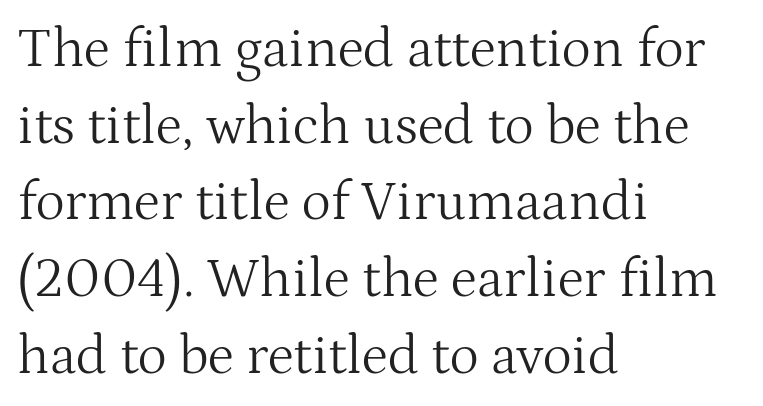
You can tell from the footed stems that serif type was used. The designer left line spacing at the default. Spacing verdict: proportional, widths tailored to each character. Compared with a typical body face, this is equally light or lighter still.
